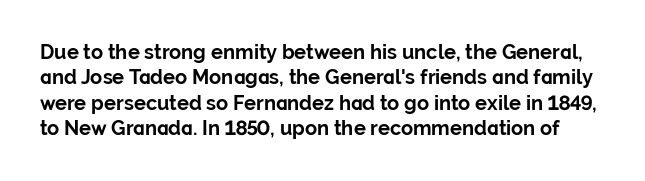
{"italic": "no", "bold": "yes", "underline": "no", "line_spacing": "normal", "line_spacing_ratio": 1.27, "letter_spacing": "normal", "letter_spacing_em": 0.0, "glyph_px": 20}
